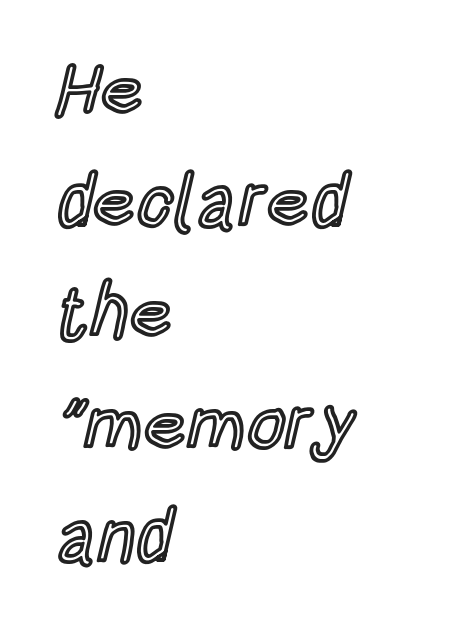
The image shows 75 px condensed type; set left-aligned, normal line spacing (1.49x), normal letter spacing, not underlined; a large x-height.
